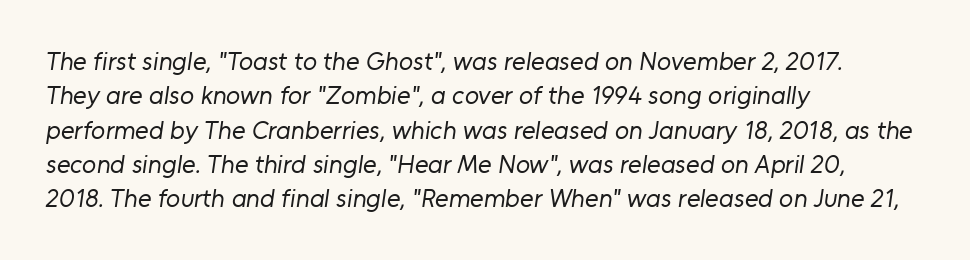
Q: Is the text bold? A: No.
Q: Is the text underlined? A: No.
Q: How is the paragraph aligned? A: Left-aligned.
Q: Is the spacing between letters normal or unusually wide? A: Normal.
Q: Is the spacing between lines tight, normal or loose? A: Normal.
